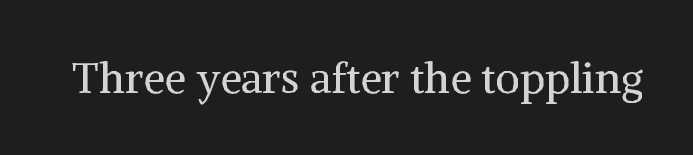
{"serif": "yes", "italic": "no", "bold": "no", "weight": "regular", "width": "normal", "stroke_contrast": "medium", "x_height": "medium", "monospaced": "no", "underline": "no", "letter_spacing": "normal", "letter_spacing_em": 0.0, "glyph_px": 43}
